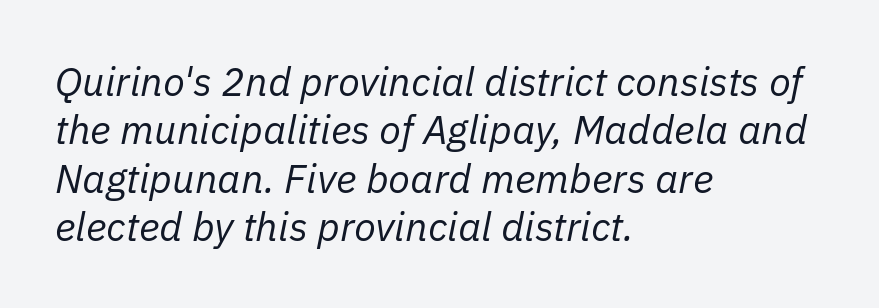
The image shows 40 px regular-weight type, italic (leaning right); set left-aligned, line spacing 1.21x, normal letter spacing, not underlined; low stroke contrast and a medium x-height.
